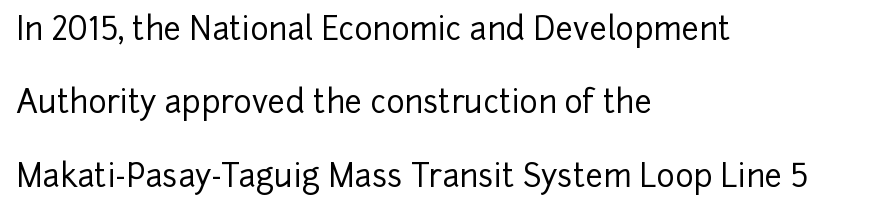
The image shows 31 px sans-serif type, upright; set left-aligned, loose line spacing (2.37x), normal letter spacing, not underlined; low stroke contrast and a medium x-height.
